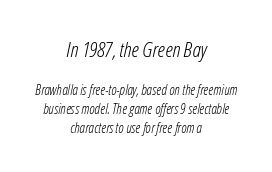
{"italic": "yes", "lean": "right", "slant_degrees": 12, "bold": "no", "underline": "no", "align": "center", "line_spacing": "normal", "line_spacing_ratio": 1.37, "letter_spacing": "normal", "letter_spacing_em": 0.0, "larger_block": "first", "size_ratio": 1.5, "glyph_px": 21}
